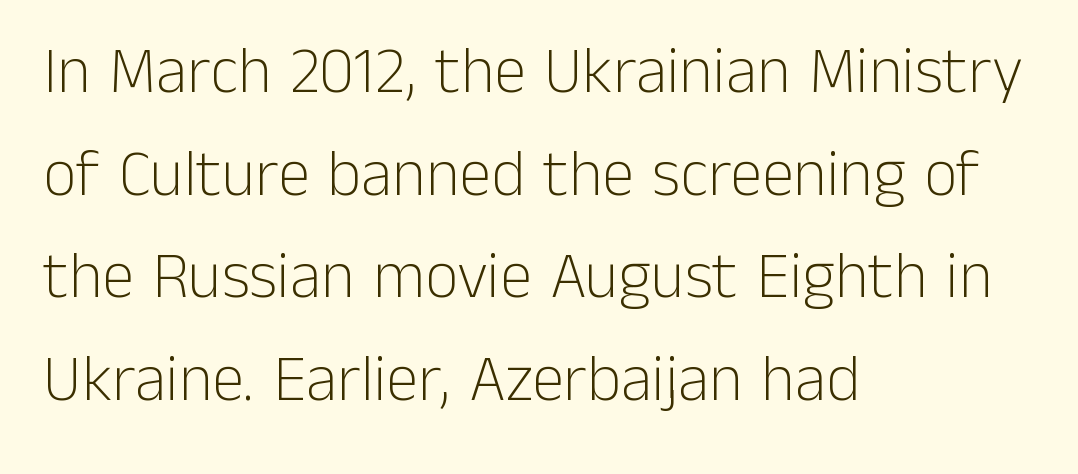
Q: Is the text bold? A: No.
Q: Is the text italic (slanted)? A: No, it is upright.
Q: Is the typeface a serif or a sans-serif typeface? A: Sans-serif.
Q: Is the text underlined? A: No.
Q: How is the paragraph aligned? A: Left-aligned.
Q: Is the spacing between letters normal or unusually wide? A: Normal.
Q: Is the spacing between lines tight, normal or loose? A: Normal.
Q: Width (condensed, normal, or wide)? A: Normal.
Q: Stroke contrast? A: Low.
Q: x-height? A: Medium.
Q: Monospaced? A: No.
